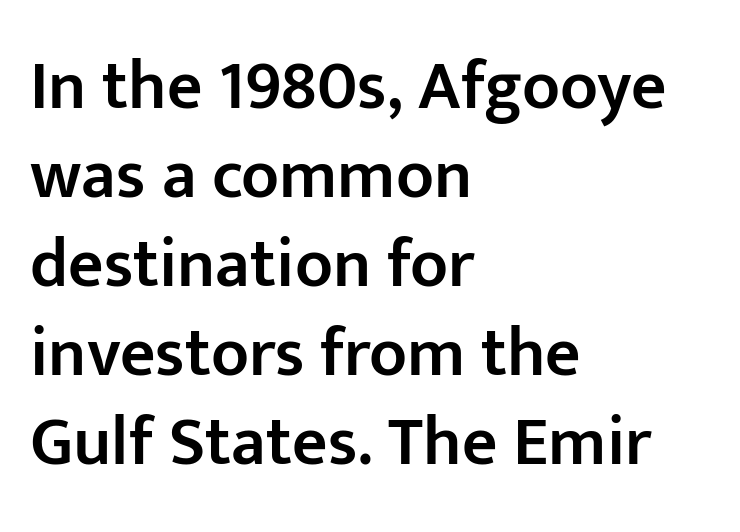
Q: Is the text bold? A: Semi-bold.
Q: Is the text italic (slanted)? A: No, it is upright.
Q: Is the typeface a serif or a sans-serif typeface? A: Sans-serif.
Q: Is the text underlined? A: No.
Q: How is the paragraph aligned? A: Left-aligned.
Q: Is the spacing between letters normal or unusually wide? A: Normal.
Q: Is the spacing between lines tight, normal or loose? A: Normal.
Q: Width (condensed, normal, or wide)? A: Normal.
Q: Stroke contrast? A: Low.
Q: x-height? A: Medium.
Q: Monospaced? A: No.
